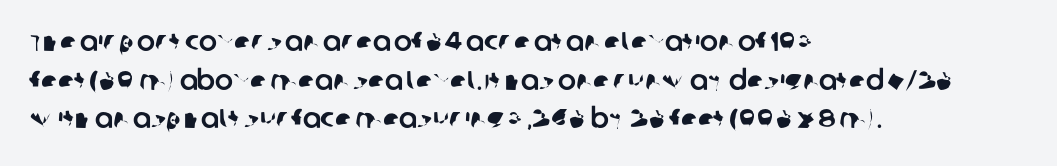
The image shows 27 px text type; set left-aligned, normal line spacing (1.43x), normal letter spacing, not underlined.
